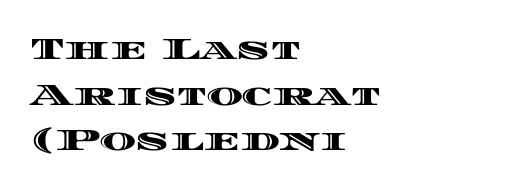
Nothing unusual about the tracking: characters are spaced as the font intends. Evenly set lines give the paragraph a standard silhouette. Tall strokes in this sample are plumb rather than angled. Spacing verdict: proportional, widths tailored to each character. The rag falls on the right side of this text block.
